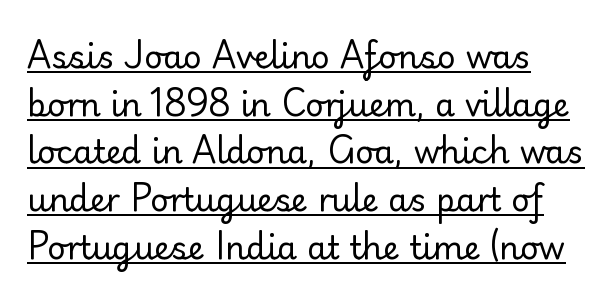
The image shows 32 px regular-weight sans-serif type, upright; set left-aligned, normal line spacing (1.49x), normal letter spacing, underlined; low stroke contrast and a small x-height.
